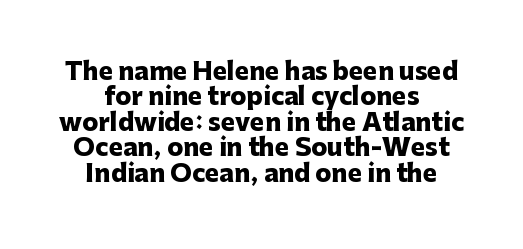
The image shows 24 px bold type, upright; set centered, tight line spacing (1.06x), normal letter spacing, not underlined.
